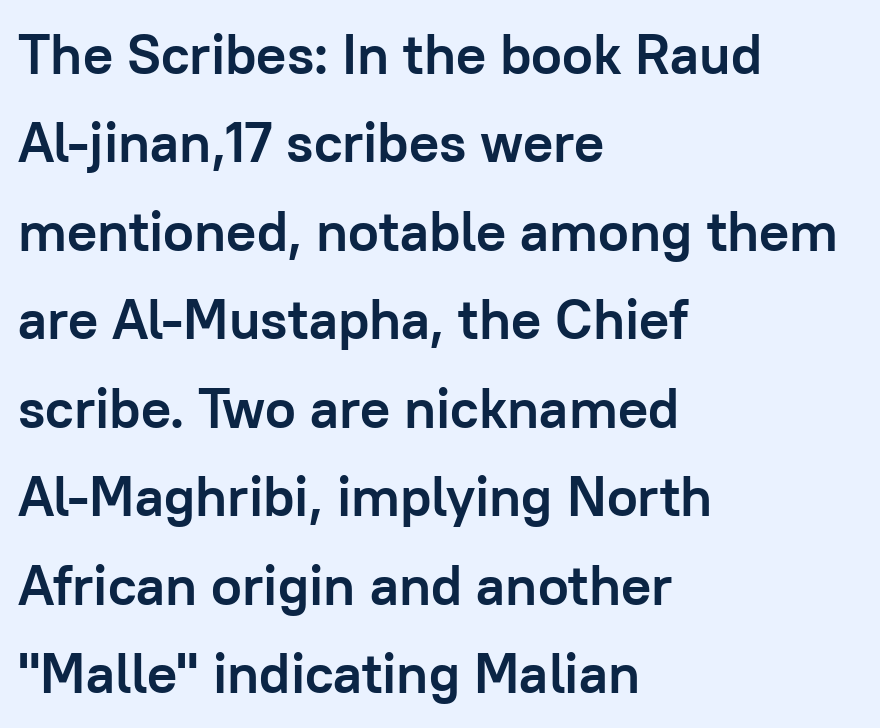
The image shows 56 px semibold sans-serif type, upright; set left-aligned, normal line spacing (1.58x), normal letter spacing, not underlined; low stroke contrast and a medium x-height.
